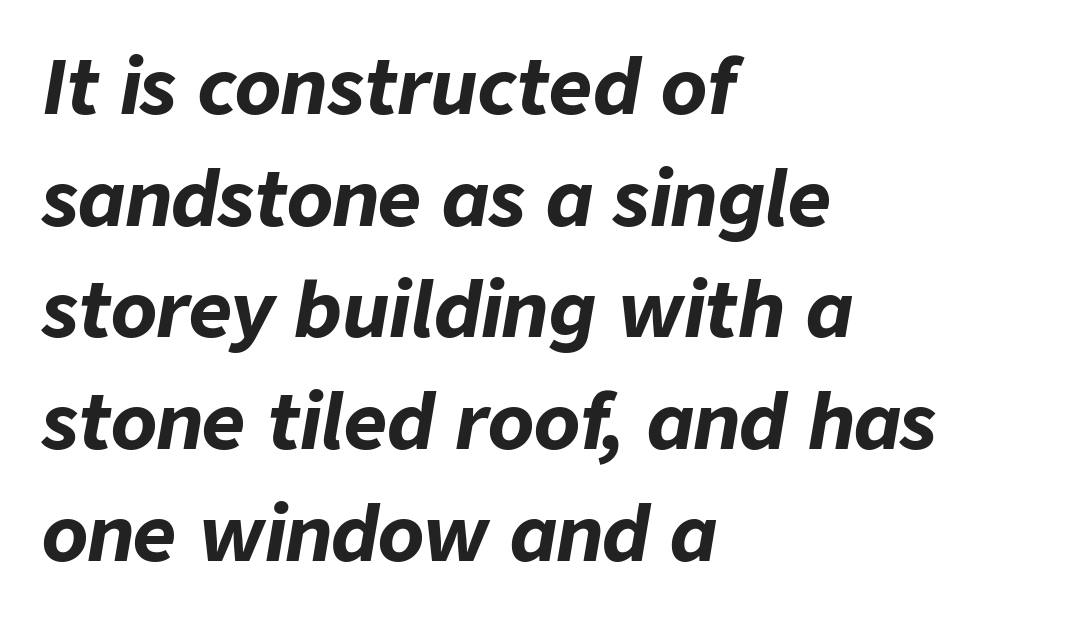
{"italic": "yes", "lean": "right", "slant_degrees": 9, "bold": "yes", "weight": "bold", "width": "normal", "stroke_contrast": "low", "x_height": "medium", "monospaced": "no", "underline": "no", "align": "left", "line_spacing": "normal", "line_spacing_ratio": 1.49, "letter_spacing": "normal", "letter_spacing_em": 0.0, "glyph_px": 75}
